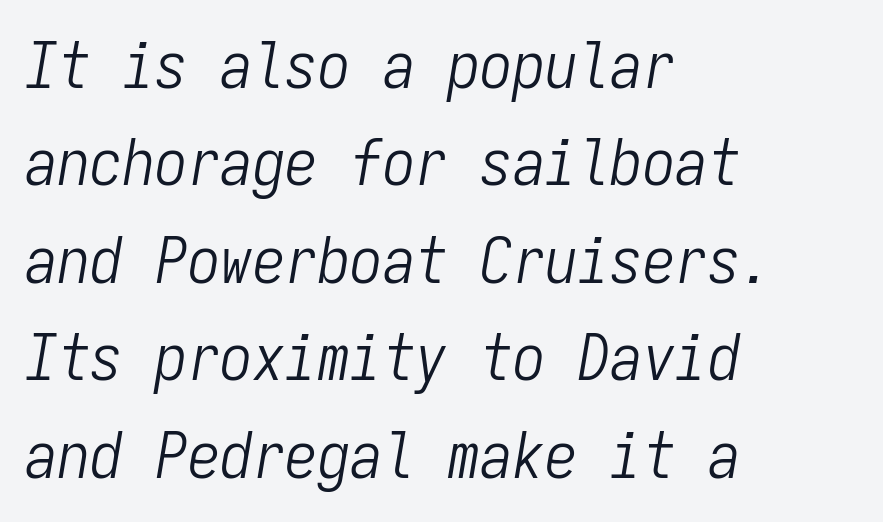
This sample keeps an unexceptional amount of space between lines. The setting favours the left margin, as ordinary paragraphs usually do. Spacing verdict: monospaced, one width for all characters. A typesetter would mark this as italic. Is the stroke heavy? The answer is a plain regular-or-lighter. A bare baseline throughout the passage.
